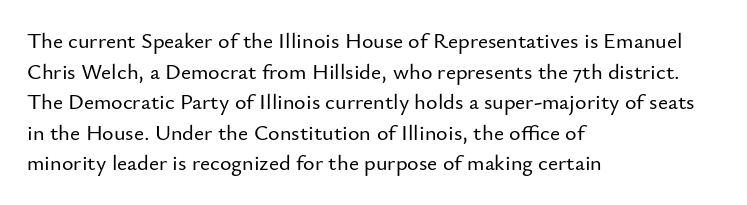
{"italic": "no", "underline": "no", "align": "left", "line_spacing": "normal", "line_spacing_ratio": 1.39, "letter_spacing": "normal", "letter_spacing_em": 0.0, "glyph_px": 22}
